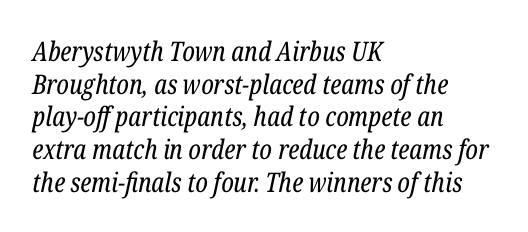
Posture: slanted. Compared with a typical body face, this is equally light or lighter still. Words appear dense and cohesive because spacing is normal. These lines are set flush left with a ragged right edge. Decoration check: the copy has no underline.
